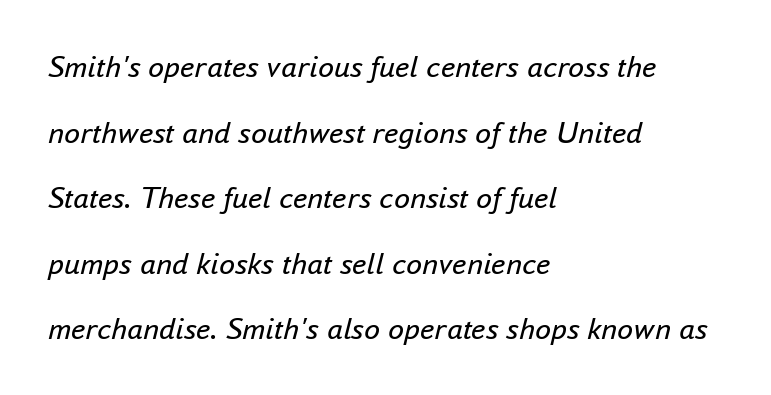
The image shows 32 px regular-weight type, italic (leaning right); set left-aligned, loose line spacing (2.05x), normal letter spacing, not underlined; low stroke contrast and a small x-height.
